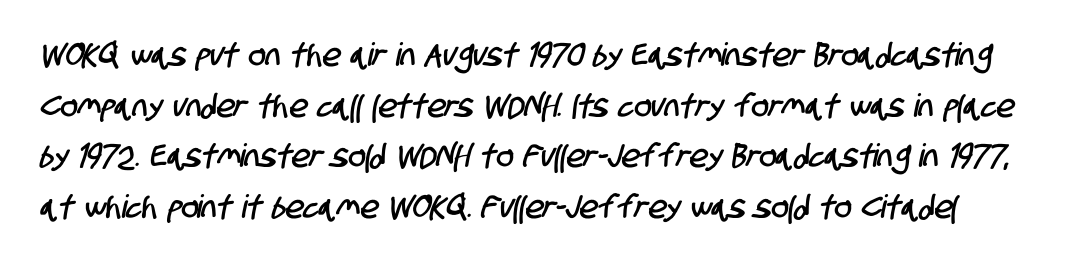
Each word holds together tightly as a unit, with standard inter-letter gaps. Descenders are the only things crossing below the line. Each letter keeps its own natural width here, so spacing adapts to shape. Interline gaps are of average width in this sample. Regarding serifs, this sample does without them.
